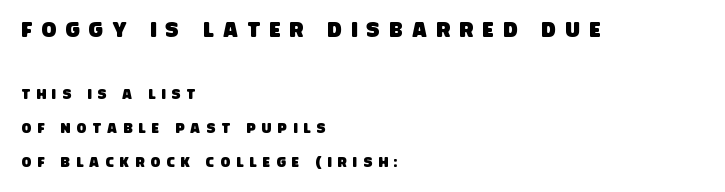
The image shows 21 px text type; set left-aligned, loose line spacing (2.41x), unusually wide letter spacing (+0.45 em), not underlined; the first (top) block is 1.5x larger.
